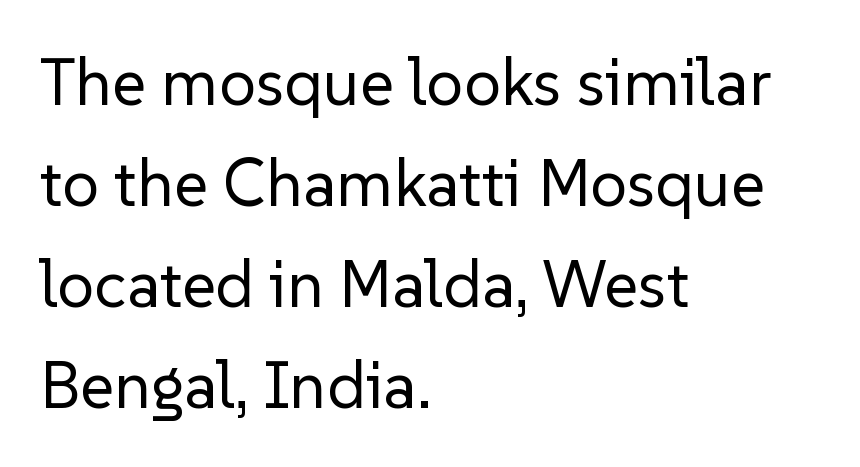
Q: Is the text bold? A: No.
Q: Is the text italic (slanted)? A: No, it is upright.
Q: Is the typeface a serif or a sans-serif typeface? A: Sans-serif.
Q: Is the text underlined? A: No.
Q: How is the paragraph aligned? A: Left-aligned.
Q: Is the spacing between letters normal or unusually wide? A: Normal.
Q: Is the spacing between lines tight, normal or loose? A: Normal.
Q: Width (condensed, normal, or wide)? A: Normal.
Q: Stroke contrast? A: Low.
Q: x-height? A: Medium.
Q: Monospaced? A: No.
